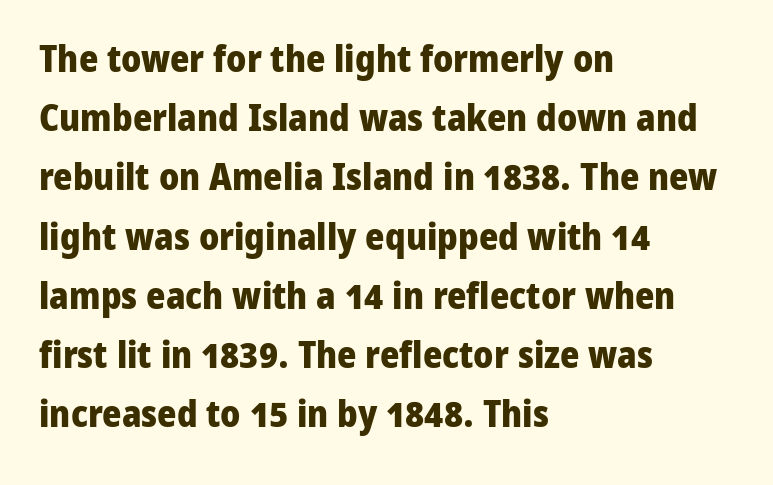
Q: Is the text bold? A: Yes.
Q: Is the text italic (slanted)? A: No, it is upright.
Q: Is the typeface a serif or a sans-serif typeface? A: Sans-serif.
Q: Is the text underlined? A: No.
Q: How is the paragraph aligned? A: Left-aligned.
Q: Is the spacing between letters normal or unusually wide? A: Normal.
Q: Is the spacing between lines tight, normal or loose? A: Normal.
Q: Width (condensed, normal, or wide)? A: Normal.
Q: Stroke contrast? A: Low.
Q: x-height? A: Medium.
Q: Monospaced? A: No.
